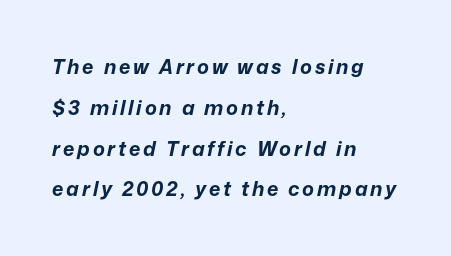
{"italic": "yes", "lean": "right", "slant_degrees": 12, "bold": "yes", "underline": "no", "align": "left", "line_spacing": "loose", "line_spacing_ratio": 2.04, "glyph_px": 20}
